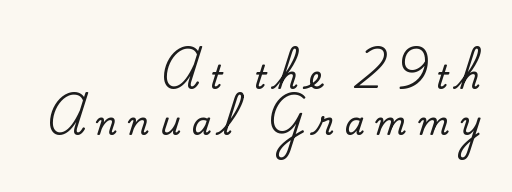
The image shows 32 px serif type; set right-aligned, normal line spacing (1.44x), unusually wide letter spacing (+0.33 em), not underlined; medium stroke contrast and a small x-height.
